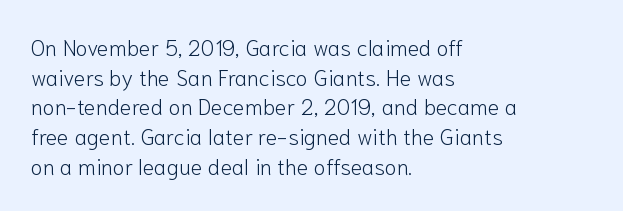
The image shows 22 px text type, upright; set left-aligned, normal line spacing (1.35x), normal letter spacing, not underlined.
